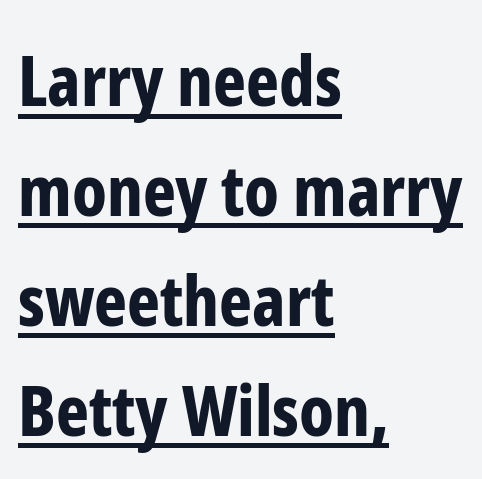
The image shows 70 px bold, condensed sans-serif type, upright; set left-aligned, normal line spacing (1.57x), normal letter spacing, underlined; low stroke contrast and a medium x-height.
